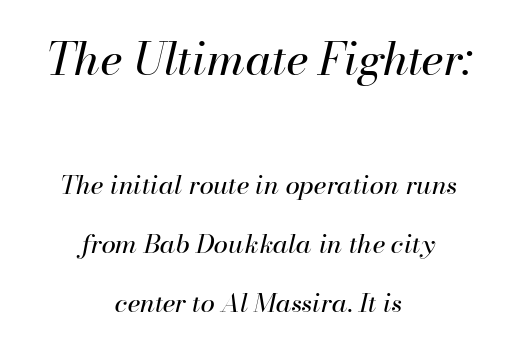
The image shows 45 px regular-weight type, italic (leaning right); set centered, loose line spacing (2.28x), normal letter spacing, not underlined; the first (top) block is 1.73x larger; high stroke contrast and a small x-height.
